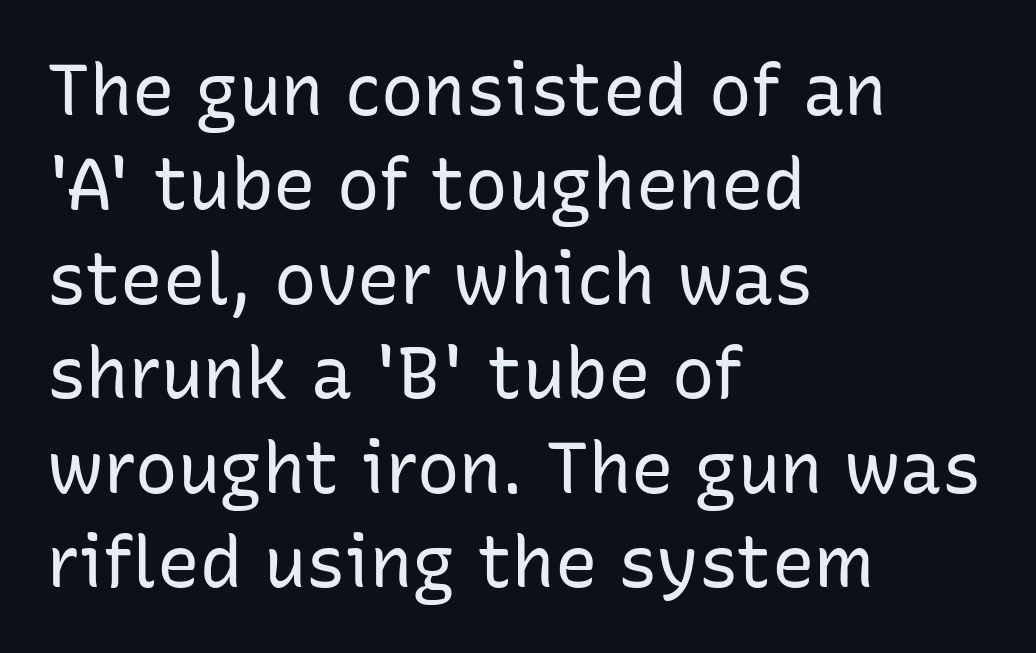
Visually the block forms a straight wall on the left and a jagged coastline on the right. Short note: letters normally spaced. Think standard paragraph weight, or any step lighter than that. Nothing sits at the stroke ends, so this counts as sans-serif. Regular leading.
